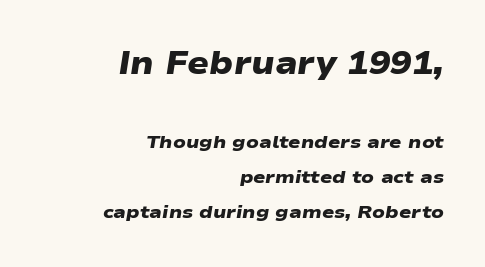
Q: Is the text bold? A: Yes.
Q: Is the typeface a serif or a sans-serif typeface? A: Sans-serif.
Q: Is the text underlined? A: No.
Q: How is the paragraph aligned? A: Right-aligned.
Q: Is the spacing between letters normal or unusually wide? A: Normal.
Q: Is the spacing between lines tight, normal or loose? A: Loose.
Q: Which block of text is set in a larger size, the first (top) or the second (bottom)? A: The first (top) one.
Q: Width (condensed, normal, or wide)? A: Wide.
Q: Stroke contrast? A: Low.
Q: x-height? A: Medium.
Q: Monospaced? A: No.
